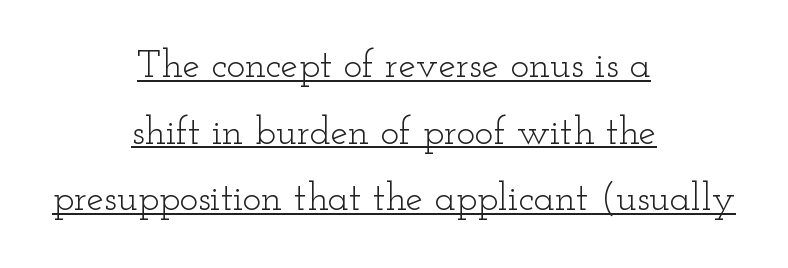
The image shows 39 px light, wide serif type, upright; set centered, line spacing 1.71x, normal letter spacing, underlined; low stroke contrast and a small x-height.
